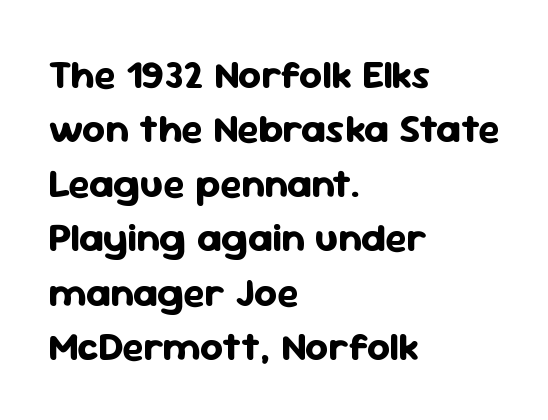
Q: Is the text bold? A: Yes.
Q: Is the text italic (slanted)? A: No, it is upright.
Q: Is the typeface a serif or a sans-serif typeface? A: Sans-serif.
Q: Is the text underlined? A: No.
Q: How is the paragraph aligned? A: Left-aligned.
Q: Is the spacing between letters normal or unusually wide? A: Normal.
Q: Is the spacing between lines tight, normal or loose? A: Normal.
Q: Width (condensed, normal, or wide)? A: Normal.
Q: Stroke contrast? A: Low.
Q: x-height? A: Medium.
Q: Monospaced? A: No.
